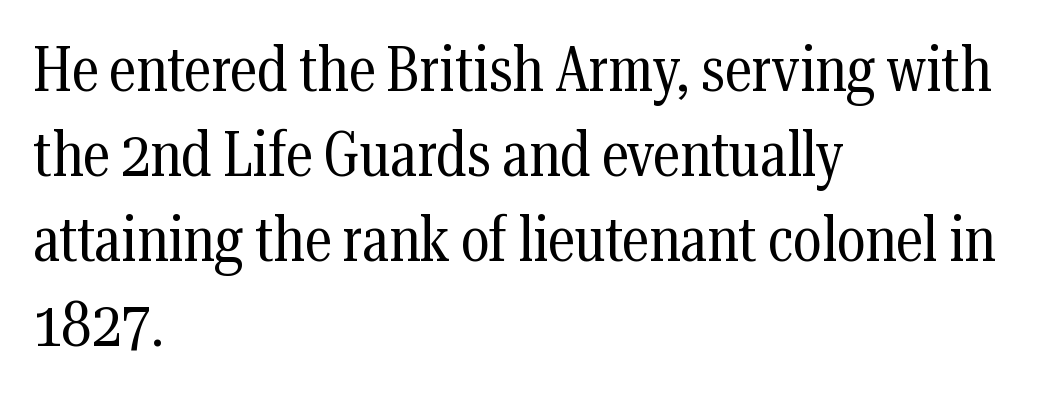
The paragraph has a hard left edge and a soft right edge. Caption: face not bold, strokes unweighted. Each row of text sits above clean, open space. This sample uses plain, unmodified letter spacing. Is this a fixed-width face? No — the glyphs have proportional, varying widths. The type sits square on the baseline with zero lean.
